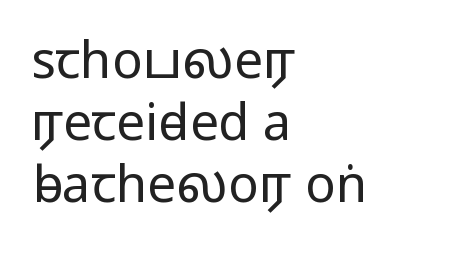
Q: Is the text italic (slanted)? A: No, it is upright.
Q: Is the typeface a serif or a sans-serif typeface? A: Sans-serif.
Q: Is the text underlined? A: No.
Q: How is the paragraph aligned? A: Left-aligned.
Q: Is the spacing between letters normal or unusually wide? A: Normal.
Q: Width (condensed, normal, or wide)? A: Wide.
Q: Stroke contrast? A: Medium.
Q: Monospaced? A: No.
